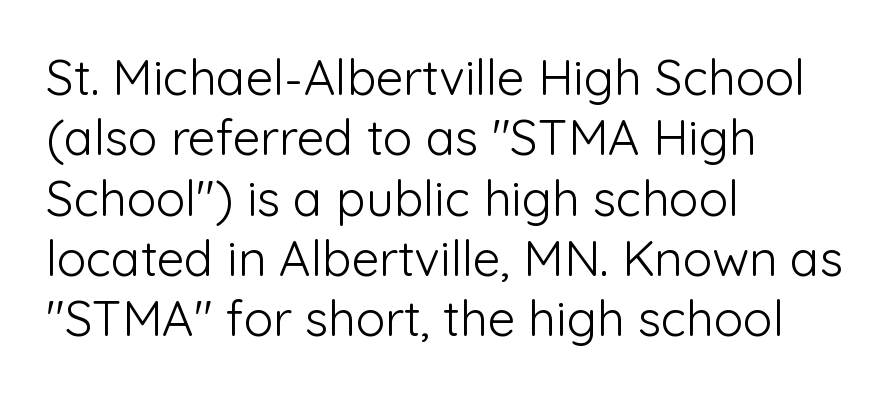
Q: Is the text bold? A: No.
Q: Is the text italic (slanted)? A: No, it is upright.
Q: Is the typeface a serif or a sans-serif typeface? A: Sans-serif.
Q: Is the text underlined? A: No.
Q: How is the paragraph aligned? A: Left-aligned.
Q: Is the spacing between letters normal or unusually wide? A: Normal.
Q: Width (condensed, normal, or wide)? A: Normal.
Q: Stroke contrast? A: Low.
Q: x-height? A: Medium.
Q: Monospaced? A: No.
